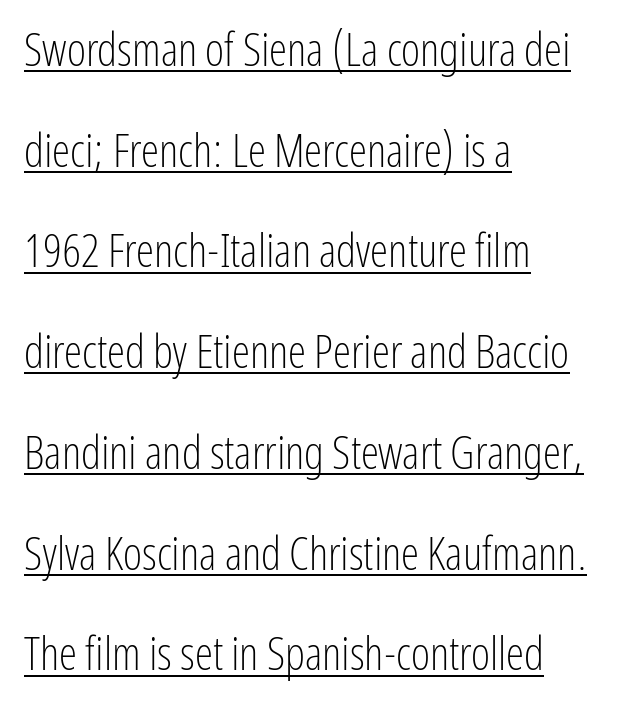
Horizontal bands of white between lines are thick stripes. Is this a heavy cut? Hardly; it is regular or lighter. Letterform terminals end flat and unadorned throughout the passage. Is there an underline? Yes — a line sits under the letters.
